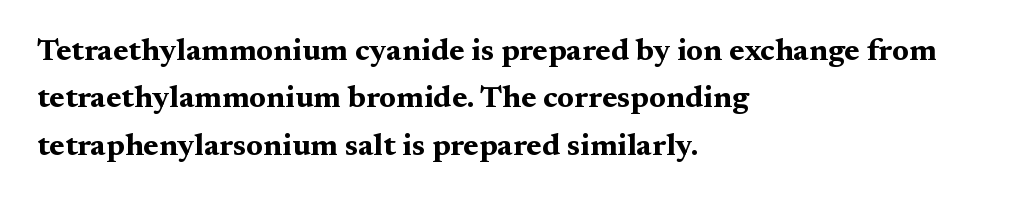
A roman cut, with each character standing at attention. The designer went with a serif here, giving each stem small feet. Normally led — the rows are evenly, conventionally spaced. Every row of glyphs begins at an identical x-position on the left.
